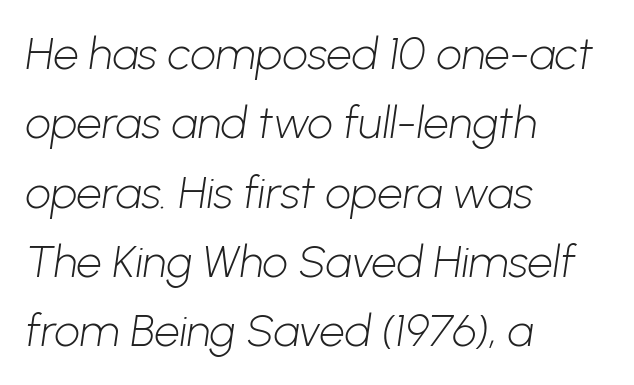
{"serif": "no", "bold": "no", "weight": "light", "width": "normal", "stroke_contrast": "low", "x_height": "medium", "monospaced": "no", "underline": "no", "align": "left", "line_spacing": "normal", "line_spacing_ratio": 1.54, "letter_spacing": "normal", "letter_spacing_em": 0.0, "glyph_px": 45}
